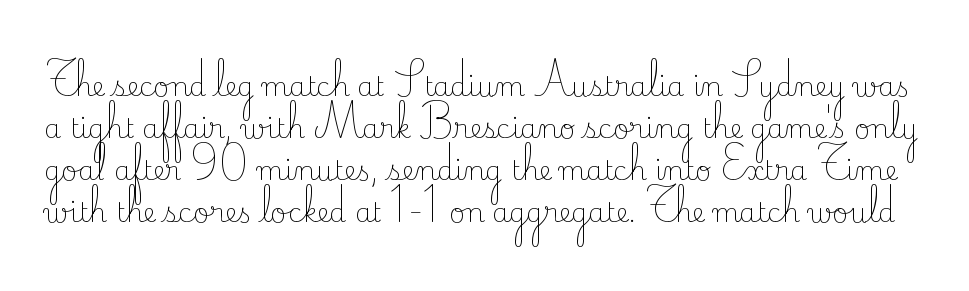
Q: Is the text bold? A: No.
Q: Is the text italic (slanted)? A: No, it is upright.
Q: Is the text underlined? A: No.
Q: Is the spacing between letters normal or unusually wide? A: Normal.
Q: Is the spacing between lines tight, normal or loose? A: Normal.
